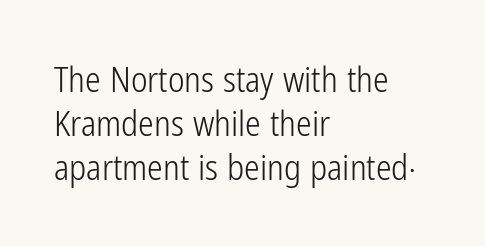
Q: Is the text bold? A: No.
Q: Is the text italic (slanted)? A: No, it is upright.
Q: Is the typeface a serif or a sans-serif typeface? A: Sans-serif.
Q: Is the text underlined? A: No.
Q: How is the paragraph aligned? A: Left-aligned.
Q: Is the spacing between letters normal or unusually wide? A: Normal.
Q: Is the spacing between lines tight, normal or loose? A: Normal.
Q: Width (condensed, normal, or wide)? A: Condensed.
Q: Stroke contrast? A: Low.
Q: x-height? A: Medium.
Q: Monospaced? A: No.
